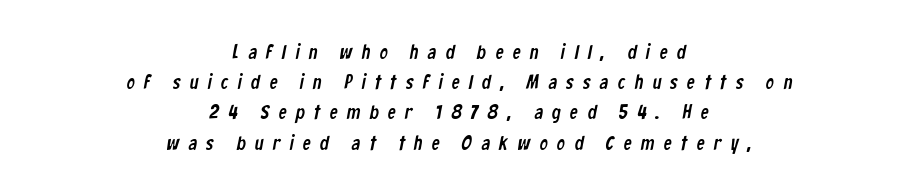
Q: Is the text underlined? A: No.
Q: How is the paragraph aligned? A: Centered.
Q: Is the spacing between letters normal or unusually wide? A: Unusually wide.
Q: Is the spacing between lines tight, normal or loose? A: Normal.
